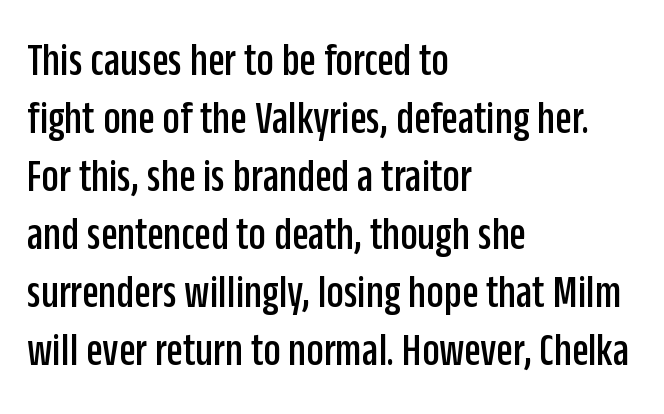
The image shows 48 px condensed sans-serif type, upright; set left-aligned, line spacing 1.21x, normal letter spacing, not underlined; low stroke contrast and a large x-height.
